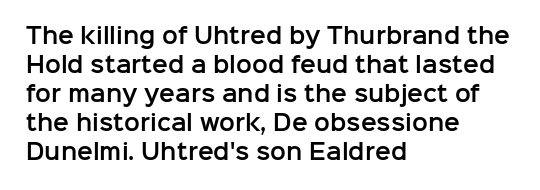
Q: Is the text italic (slanted)? A: No, it is upright.
Q: Is the text underlined? A: No.
Q: How is the paragraph aligned? A: Left-aligned.
Q: Is the spacing between letters normal or unusually wide? A: Normal.
Q: Is the spacing between lines tight, normal or loose? A: Normal.
